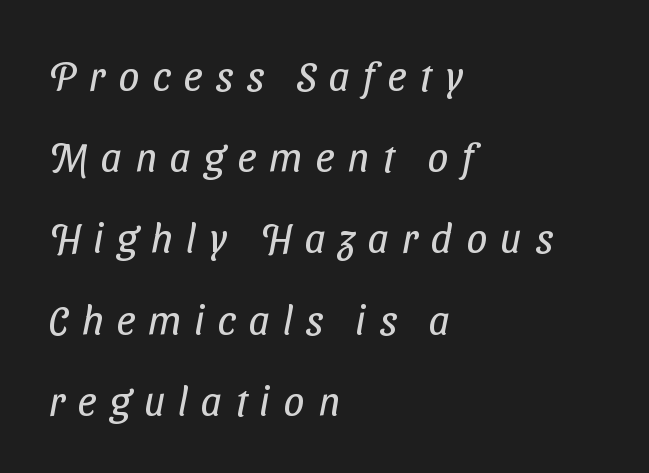
The passage shown is not bold in any degree. Beneath every word, the page is bare. The face used here is a sans, in the tradition of grotesques and geometrics. Character widths vary here, with narrow letters taking less room than wide ones. Each word looks stretched out because of the extra space between its letters.
